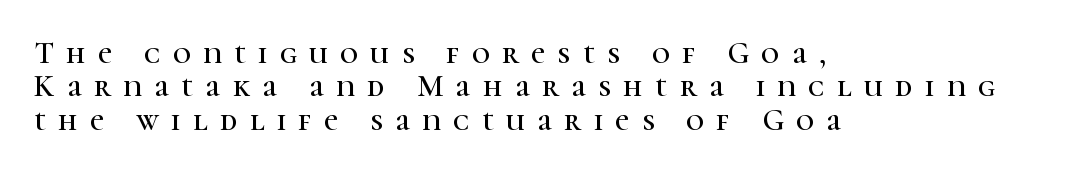
The image shows 31 px serif type, upright; set left-aligned, tight line spacing (1.08x), unusually wide letter spacing (+0.4 em), not underlined; high stroke contrast and a medium x-height.
